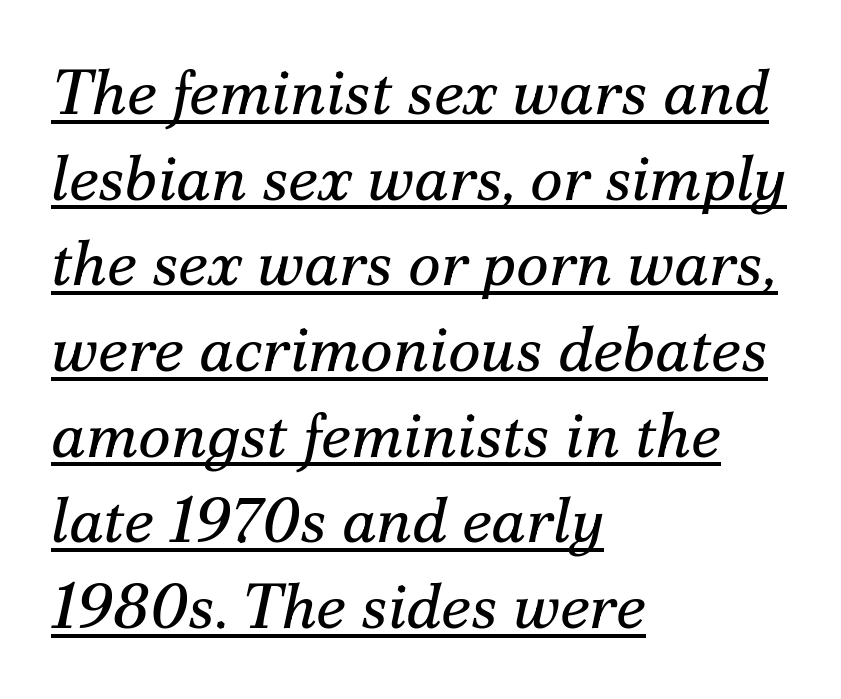
The image shows 63 px regular-weight serif type, italic (leaning right); set left-aligned, normal line spacing (1.36x), normal letter spacing, underlined; medium stroke contrast and a small x-height.
